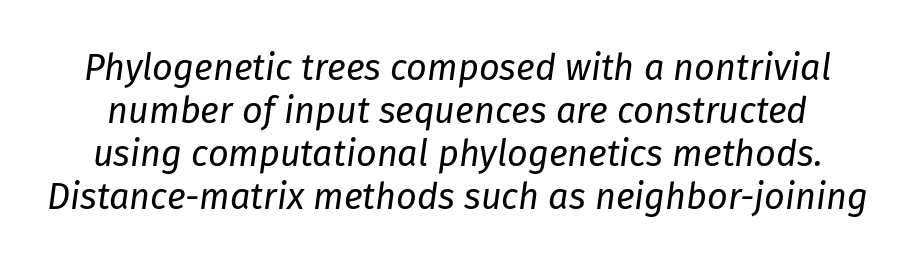
The image shows 36 px regular-weight type, italic (leaning right); set line spacing 1.19x, normal letter spacing, not underlined; low stroke contrast and a medium x-height.
